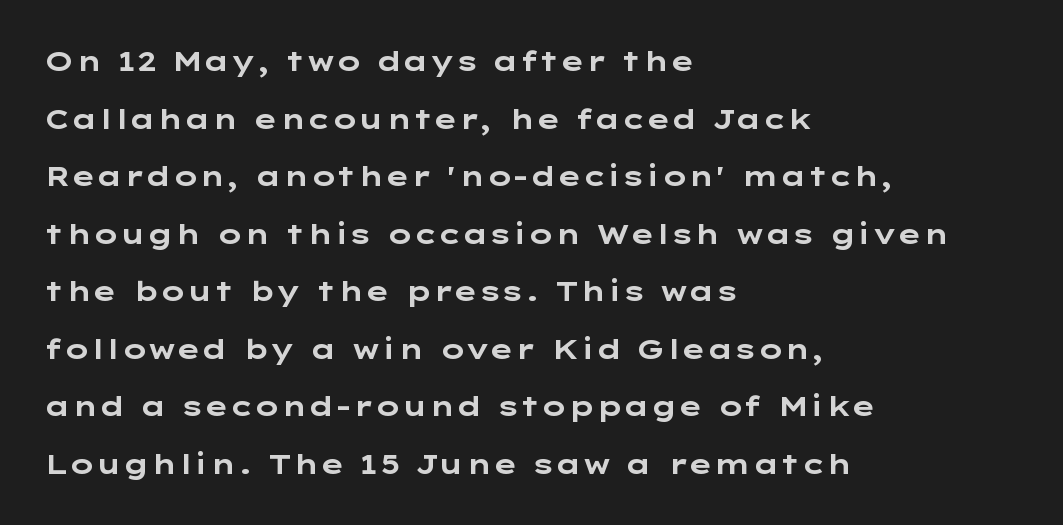
{"italic": "no", "bold": "yes", "underline": "no", "align": "left", "line_spacing": "loose", "line_spacing_ratio": 2.13, "letter_spacing": "normal", "letter_spacing_em": 0.0, "glyph_px": 27}
